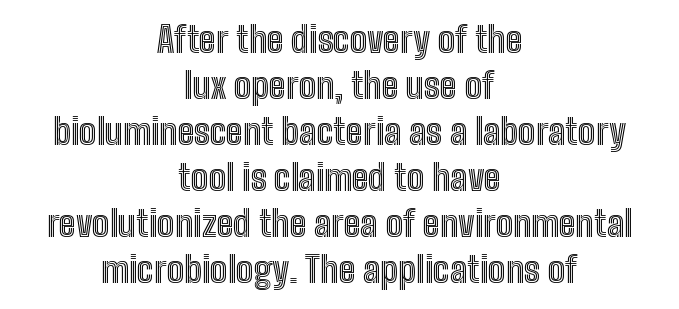
Tracking value appears to be zero — textbook default spacing. Just letters on the line, the space beneath them empty. Here the designer chose a conventional face with non-uniform glyph widths. Ordinary non-slanted type is in use. Interline gaps are of average width in this sample. The lines in this sample share a center point and differ in where they start and stop.
